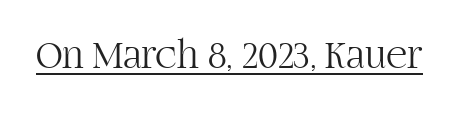
{"serif": "yes", "italic": "no", "bold": "no", "weight": "light", "width": "normal", "stroke_contrast": "high", "x_height": "large", "monospaced": "no", "underline": "yes", "letter_spacing": "normal", "letter_spacing_em": 0.0, "glyph_px": 41}
